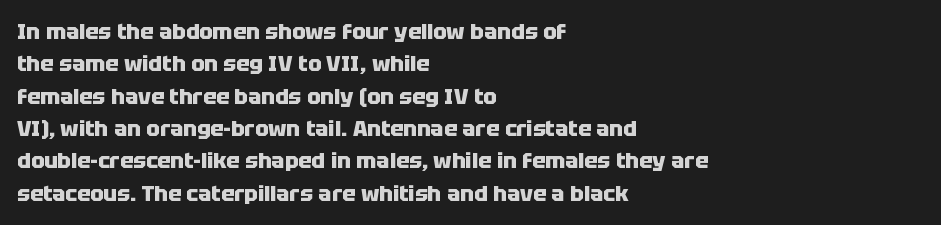
The image shows 22 px bold type, upright; set left-aligned, normal line spacing (1.47x), normal letter spacing, not underlined.
